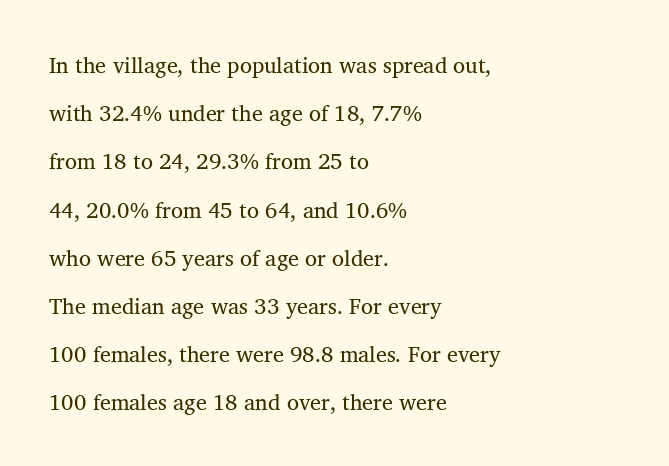
Q: Is the text bold? A: No.
Q: Is the text underlined? A: No.
Q: How is the paragraph aligned? A: Left-aligned.
Q: Is the spacing between letters normal or unusually wide? A: Normal.
Q: Is the spacing between lines tight, normal or loose? A: Loose.
